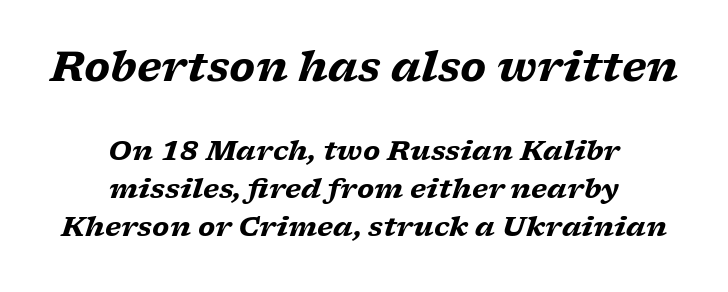
The image shows 41 px heavy, wide serif type, italic (leaning right); set centered, normal line spacing (1.4x), normal letter spacing, not underlined; the first (top) block is 1.52x larger; low stroke contrast and a medium x-height.
